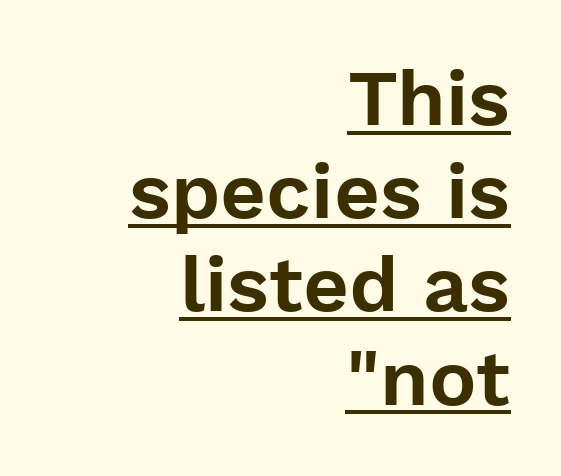
The image shows 79 px sans-serif type, upright; set right-aligned, line spacing 1.18x, normal letter spacing, underlined; low stroke contrast and a medium x-height.
